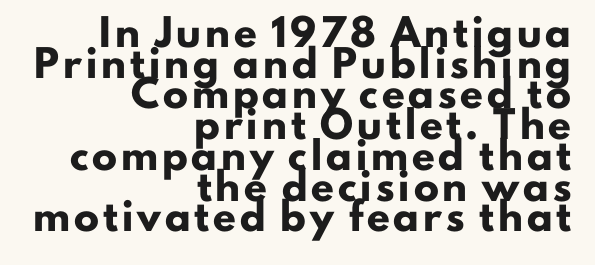
All the whitespace from short lines collects on the left. These lines carry a lot of weight — the face is fully bold. Quick note: not italic, upright. Beneath every word, the page is bare.
